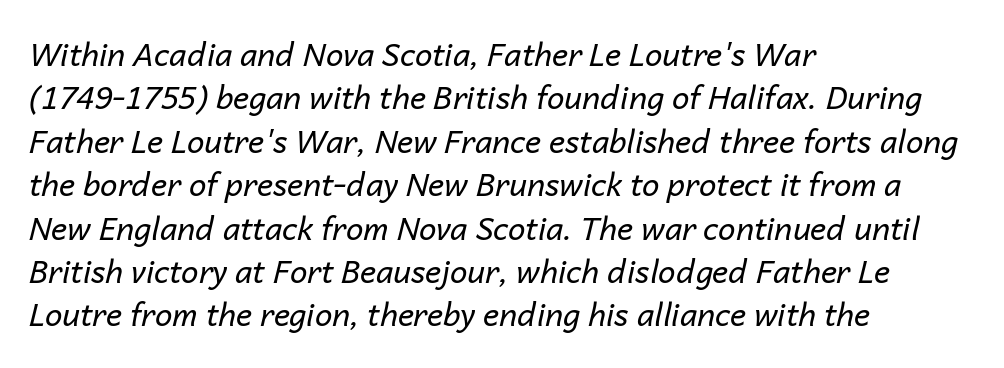
The horizontal fit of the characters is conventional and even. Short and long lines alike share a common starting point at left. This sample has the flowing, uneven cadence of proportional lettering. If you drew a line through each stem, it would be angled. The font is comparable to plain body text, perhaps lighter.
